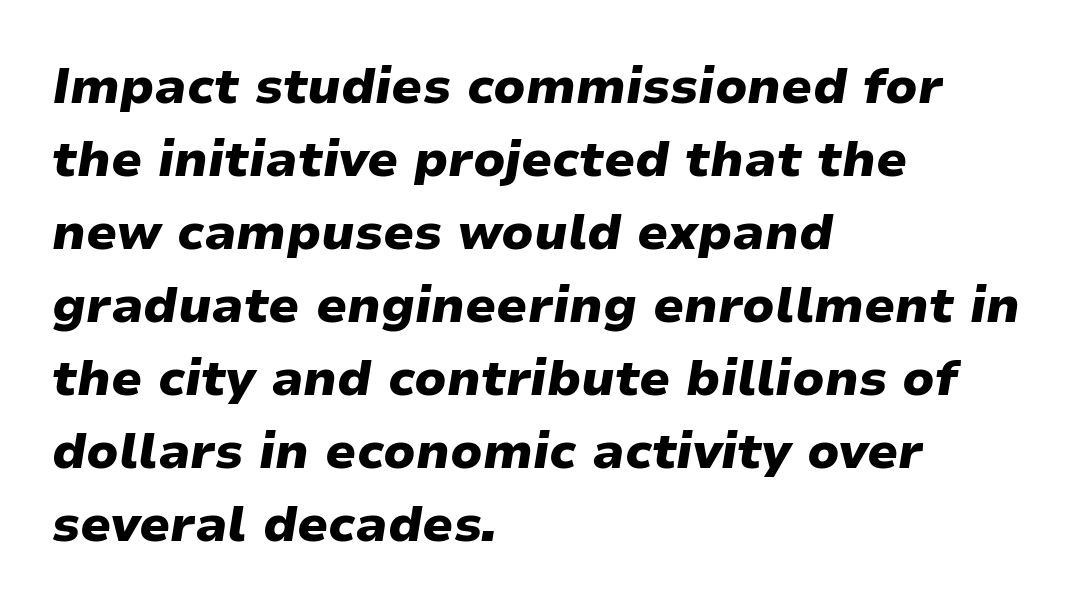
{"italic": "yes", "lean": "right", "slant_degrees": 9, "bold": "yes", "weight": "heavy", "width": "normal", "stroke_contrast": "low", "x_height": "medium", "monospaced": "no", "underline": "no", "align": "left", "line_spacing": "normal", "line_spacing_ratio": 1.46, "letter_spacing": "normal", "letter_spacing_em": 0.0, "glyph_px": 50}
